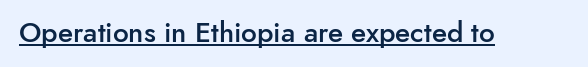
The image shows 28 px semibold sans-serif type, upright; set normal letter spacing, underlined; low stroke contrast and a small x-height.
